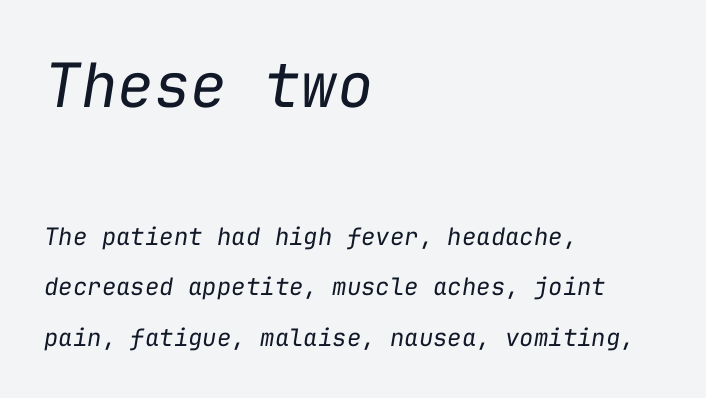
{"italic": "yes", "lean": "right", "slant_degrees": 9, "bold": "no", "weight": "regular", "width": "normal", "stroke_contrast": "low", "x_height": "medium", "monospaced": "yes", "underline": "no", "align": "left", "line_spacing": "loose", "line_spacing_ratio": 2.09, "letter_spacing": "normal", "letter_spacing_em": 0.0, "larger_block": "first", "size_ratio": 2.54, "glyph_px": 61}
